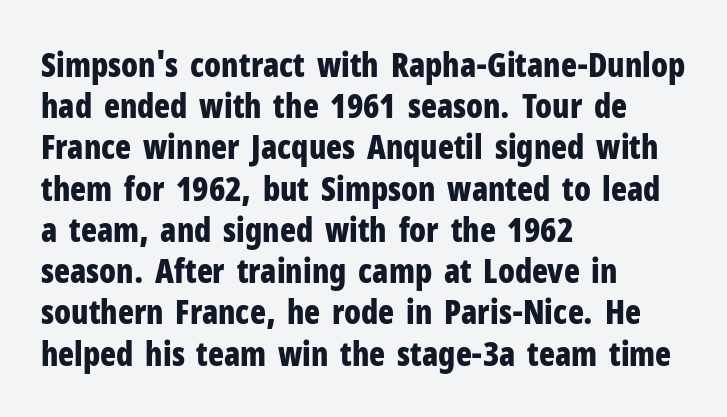
Horizontal bands of white between lines are of average thickness. Is there any slant? The stems are plumb. Inter-character spacing is left at the font's built-in metrics. Where is the straight margin? On the left.
